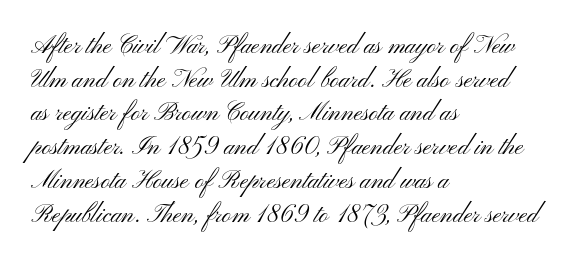
The image shows 25 px text type; set left-aligned, normal line spacing (1.35x), normal letter spacing, not underlined.
